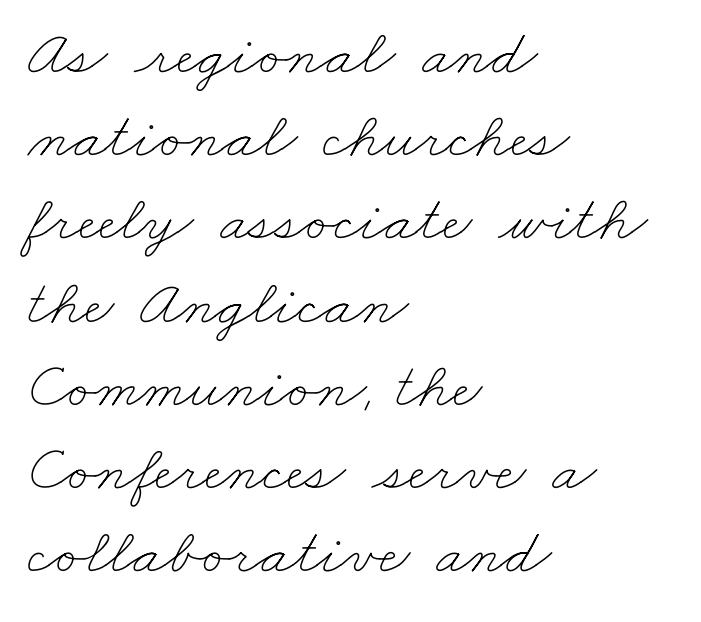
Q: Is the text bold? A: No.
Q: Is the text underlined? A: No.
Q: How is the paragraph aligned? A: Left-aligned.
Q: Is the spacing between letters normal or unusually wide? A: Normal.
Q: Is the spacing between lines tight, normal or loose? A: Normal.
Q: Width (condensed, normal, or wide)? A: Wide.
Q: Stroke contrast? A: Low.
Q: x-height? A: Small.
Q: Monospaced? A: No.
